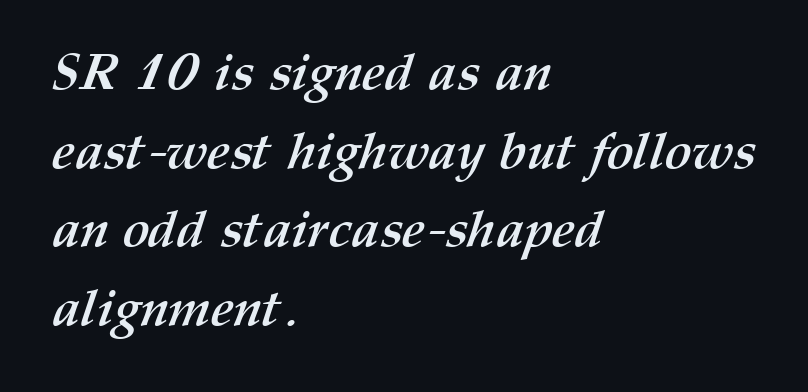
Q: Is the text bold? A: Yes.
Q: Is the text underlined? A: No.
Q: How is the paragraph aligned? A: Left-aligned.
Q: Is the spacing between letters normal or unusually wide? A: Normal.
Q: Is the spacing between lines tight, normal or loose? A: Normal.
Q: Width (condensed, normal, or wide)? A: Normal.
Q: Stroke contrast? A: Medium.
Q: x-height? A: Medium.
Q: Monospaced? A: No.
